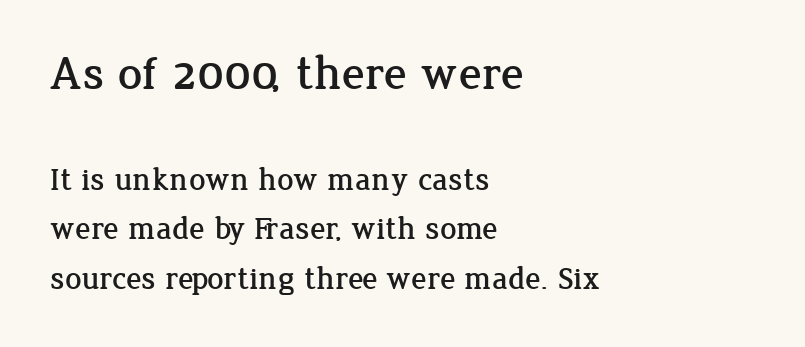
A student would notice the top passage is typeset larger than what follows. Spacing verdict: proportional, widths tailored to each character. What's the leading like? Ordinary, nothing unusual. Nobody drew a line under any word here. Does the lettering tilt? It doesn't — this is upright. The glyphs in this specimen are seriffed.
